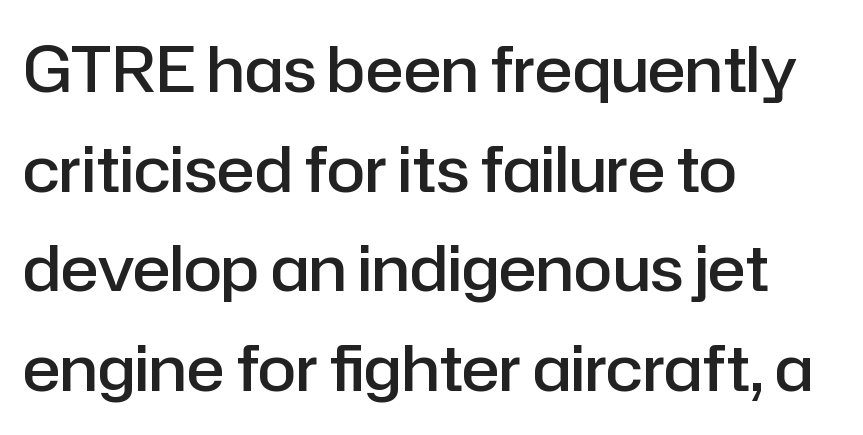
{"serif": "no", "italic": "no", "bold": "semi", "weight": "semibold", "width": "normal", "stroke_contrast": "low", "x_height": "medium", "monospaced": "no", "underline": "no", "align": "left", "line_spacing": "normal", "line_spacing_ratio": 1.58, "letter_spacing": "normal", "letter_spacing_em": 0.0, "glyph_px": 63}
